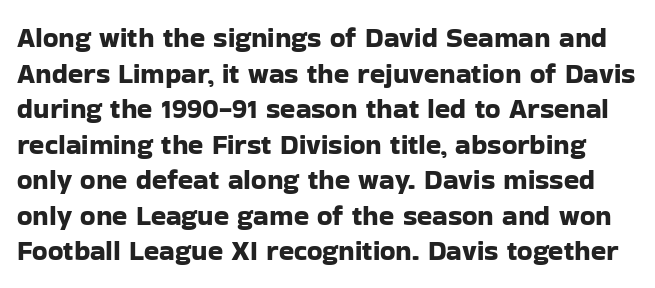
A typesetter would call this proportional, since set widths differ per character. This rendering features lettering with no underline. Look at the tracking — it's just the regular setting, nothing added. You can tell it's not italic because the verticals are truly vertical. Check where the strokes stop: nothing finishes them off — pure sans. The leading is moderate, giving the passage an even texture.
